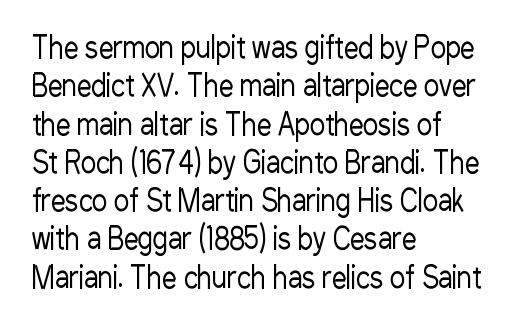
Characters follow at the spacing the type designer built in. Looks like regular typesetting: each glyph gets only the width it needs. Line spacing here is normal. Reading down the block, your eye returns to a fixed left position each line. Quick note: not italic, upright.
